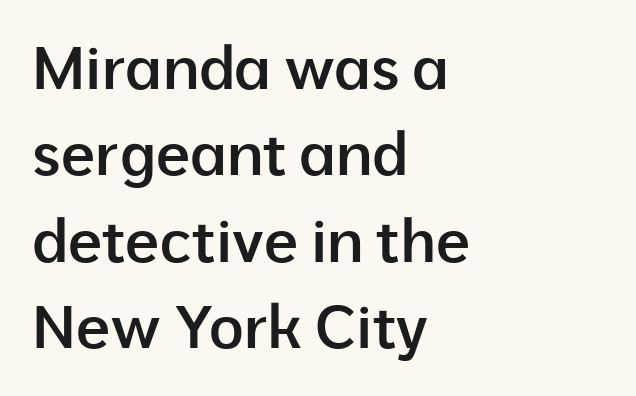
{"serif": "no", "italic": "no", "bold": "semi", "weight": "semibold", "width": "normal", "stroke_contrast": "low", "x_height": "medium", "monospaced": "no", "underline": "no", "align": "left", "line_spacing": "normal", "line_spacing_ratio": 1.44, "letter_spacing": "normal", "letter_spacing_em": 0.0, "glyph_px": 60}
